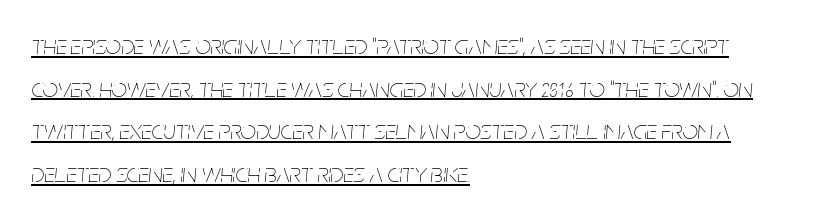
Q: Is the text bold? A: No.
Q: Is the text italic (slanted)? A: Yes, it leans right by about 5 degrees.
Q: Is the text underlined? A: Yes.
Q: How is the paragraph aligned? A: Left-aligned.
Q: Is the spacing between letters normal or unusually wide? A: Normal.
Q: Is the spacing between lines tight, normal or loose? A: Normal.
